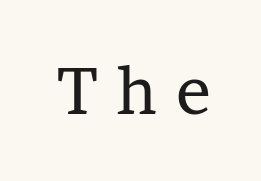
Is this a fixed-width face? No — the glyphs have proportional, varying widths. Posture: straight, roman, zero tilt. No letter is thick-stroked: the sample isn't bold. The letters are spread apart with noticeably loose tracking.
